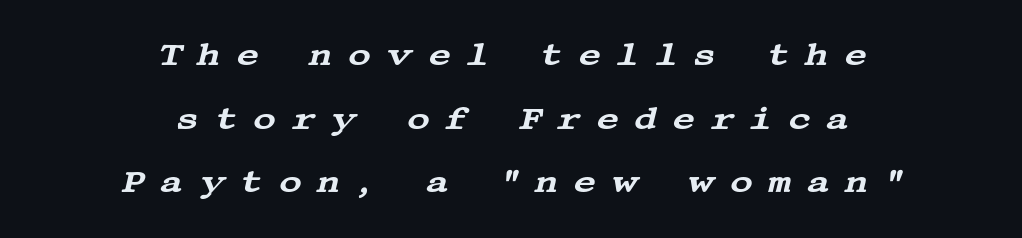
Horizontally, the lines are justified to the midpoint only. Vertically, the passage feels expansive, rows floating well apart. Compared with typical body copy, the letter spacing here is much looser. A serif font was chosen for this passage. The baseline area is clear. Does the lettering tilt? It does — this is italic.
